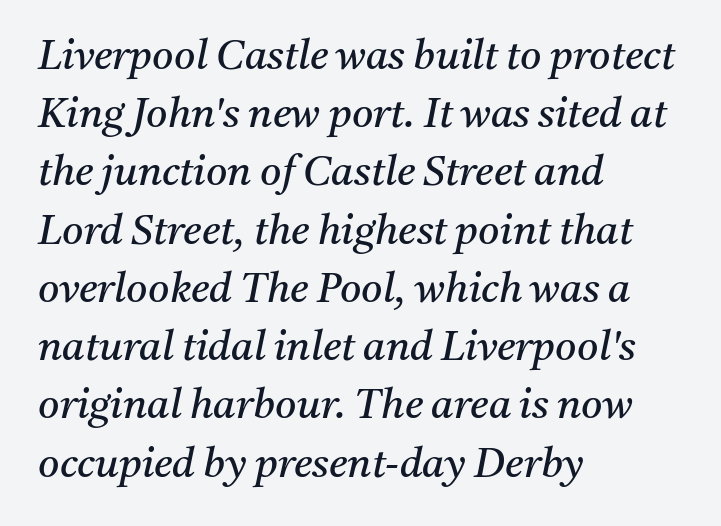
The image shows 41 px regular-weight serif type, italic (leaning right); set left-aligned, normal line spacing (1.42x), normal letter spacing, not underlined; medium stroke contrast and a medium x-height.
